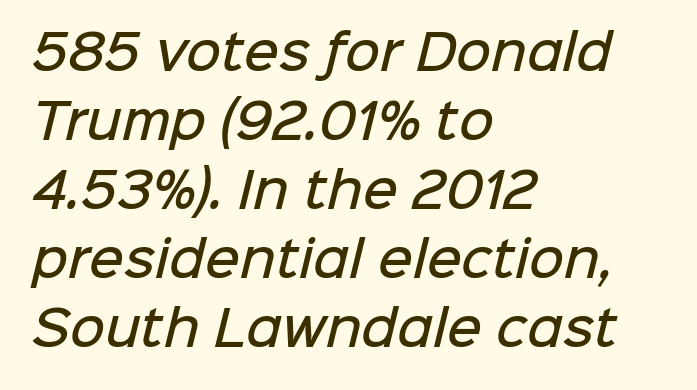
Letterform terminals end flat and unadorned throughout the passage. Bold? Not quite — semibold, heavier than regular but stopping short. The rendering uses natural spacing where letterforms have individual widths. Inter-character spacing is left at the font's built-in metrics.
